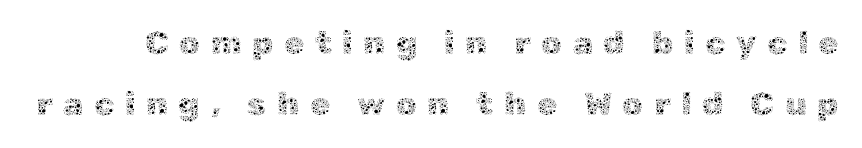
Q: Is the text bold? A: No.
Q: Is the text italic (slanted)? A: No, it is upright.
Q: Is the text underlined? A: No.
Q: Is the spacing between letters normal or unusually wide? A: Unusually wide.
Q: Width (condensed, normal, or wide)? A: Normal.
Q: x-height? A: Medium.
Q: Monospaced? A: No.
